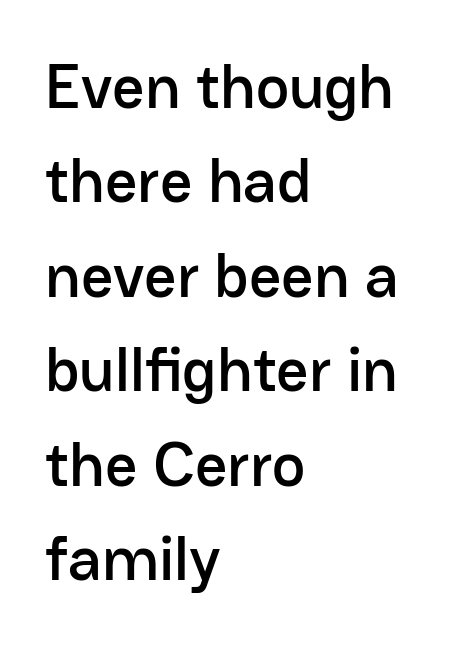
{"serif": "no", "italic": "no", "width": "normal", "stroke_contrast": "low", "x_height": "medium", "monospaced": "no", "underline": "no", "align": "left", "line_spacing": "normal", "line_spacing_ratio": 1.5, "letter_spacing": "normal", "letter_spacing_em": 0.0, "glyph_px": 63}
